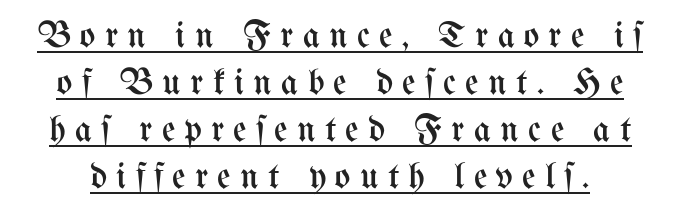
The strokes are not fattened; the text isn't bold. Character widths vary here, with narrow letters taking less room than wide ones. Line spacing here is normal. You can see a thin bar hugging the bottom of the glyphs. Ascenders rise straight up at ninety degrees. The horizontal fit of the characters is loose and conspicuously gappy.
